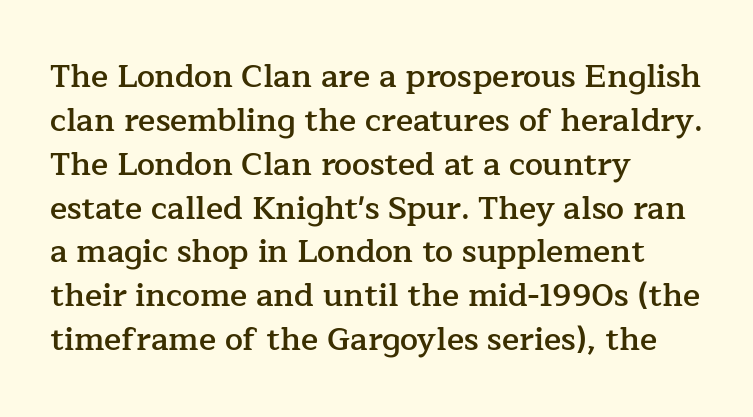
Q: Is the text bold? A: Semi-bold.
Q: Is the text italic (slanted)? A: No, it is upright.
Q: Is the typeface a serif or a sans-serif typeface? A: Serif.
Q: Is the text underlined? A: No.
Q: How is the paragraph aligned? A: Left-aligned.
Q: Is the spacing between letters normal or unusually wide? A: Normal.
Q: Is the spacing between lines tight, normal or loose? A: Normal.
Q: Width (condensed, normal, or wide)? A: Normal.
Q: Stroke contrast? A: Low.
Q: x-height? A: Medium.
Q: Monospaced? A: No.
